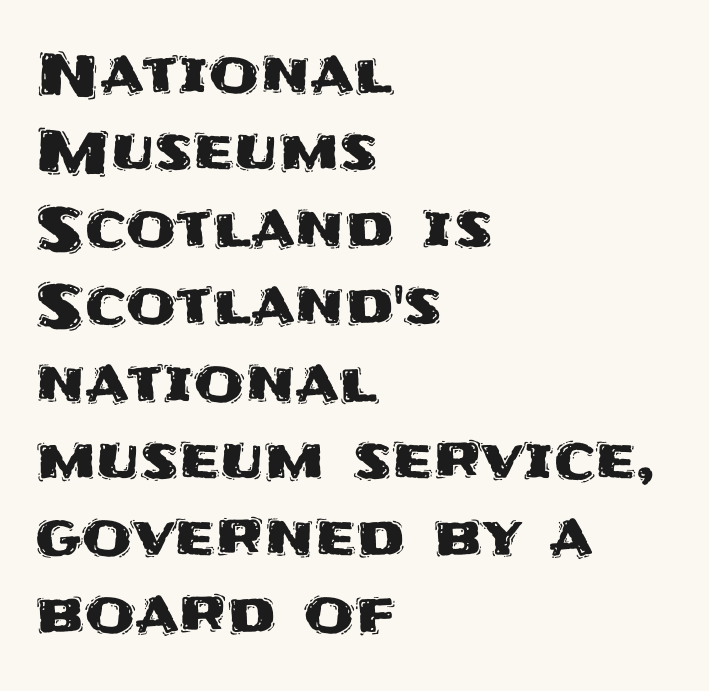
{"serif": "no", "italic": "no", "width": "normal", "stroke_contrast": "medium", "x_height": "large", "monospaced": "no", "underline": "no", "align": "left", "line_spacing": "normal", "line_spacing_ratio": 1.33, "letter_spacing": "normal", "letter_spacing_em": 0.0, "glyph_px": 58}
